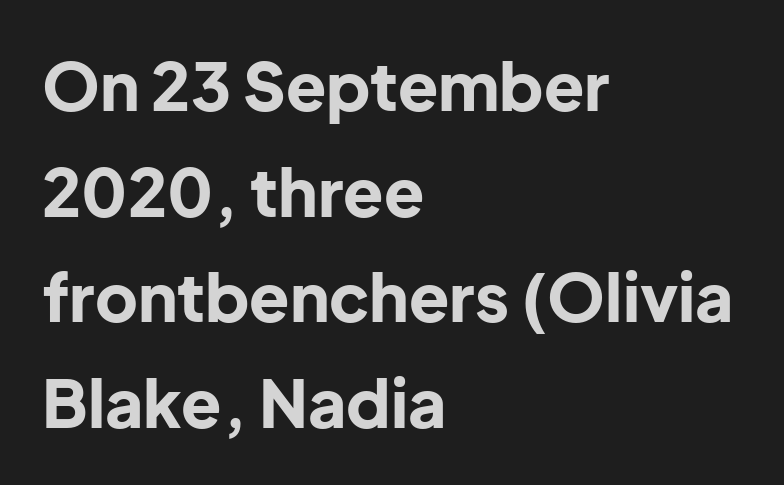
{"serif": "no", "italic": "no", "bold": "yes", "weight": "bold", "width": "normal", "stroke_contrast": "low", "x_height": "medium", "monospaced": "no", "underline": "no", "align": "left", "line_spacing": "normal", "line_spacing_ratio": 1.6, "letter_spacing": "normal", "letter_spacing_em": 0.0, "glyph_px": 66}
